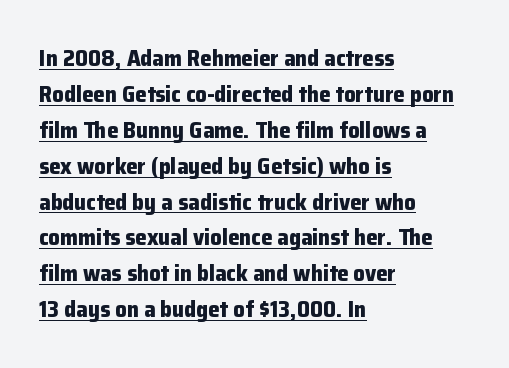
The image shows 23 px bold type, upright; set left-aligned, normal line spacing (1.56x), normal letter spacing, underlined.
